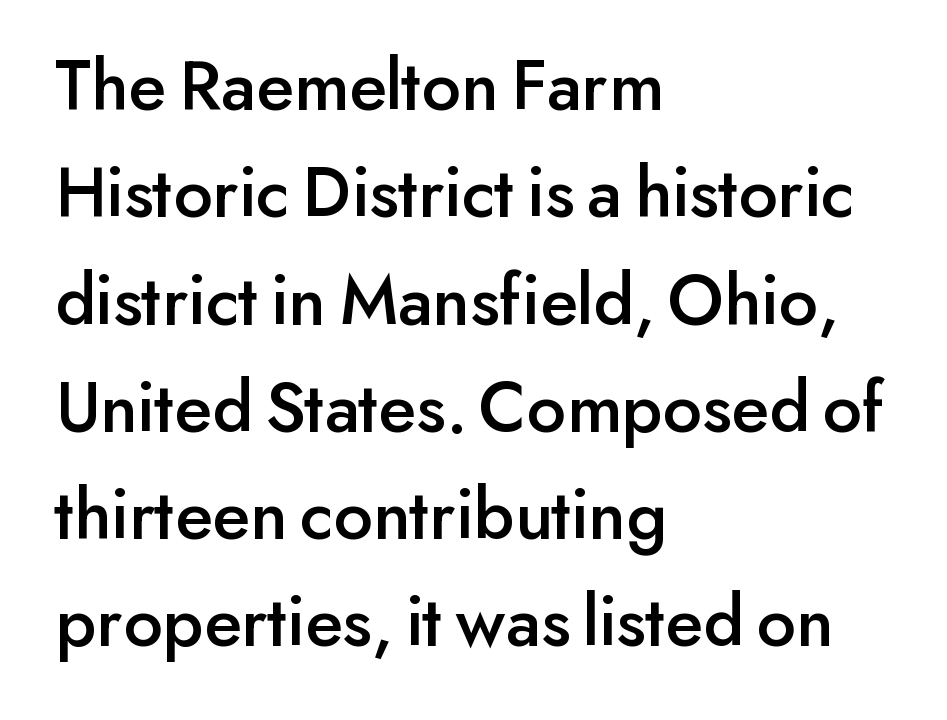
Q: Is the text italic (slanted)? A: No, it is upright.
Q: Is the typeface a serif or a sans-serif typeface? A: Sans-serif.
Q: Is the text underlined? A: No.
Q: How is the paragraph aligned? A: Left-aligned.
Q: Is the spacing between letters normal or unusually wide? A: Normal.
Q: Is the spacing between lines tight, normal or loose? A: Normal.
Q: Width (condensed, normal, or wide)? A: Normal.
Q: Stroke contrast? A: Low.
Q: x-height? A: Small.
Q: Monospaced? A: No.
